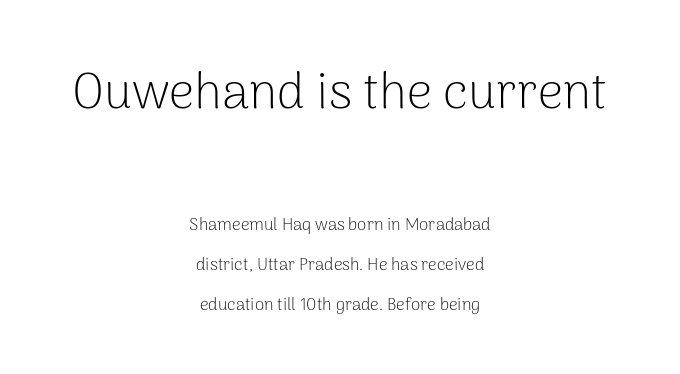
The block of text is sparse from top to bottom, with ample space between rows. Leftover space on each line is divided equally before and after the words. Summary of weight: not heavy and not bold. Do the letters lean? They stand straight.
